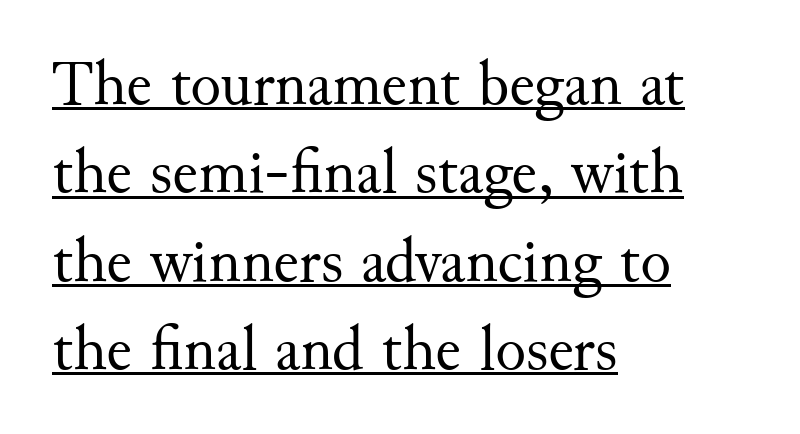
Q: Is the text bold? A: No.
Q: Is the text italic (slanted)? A: No, it is upright.
Q: Is the typeface a serif or a sans-serif typeface? A: Serif.
Q: Is the text underlined? A: Yes.
Q: How is the paragraph aligned? A: Left-aligned.
Q: Is the spacing between letters normal or unusually wide? A: Normal.
Q: Is the spacing between lines tight, normal or loose? A: Normal.
Q: Width (condensed, normal, or wide)? A: Normal.
Q: Stroke contrast? A: Medium.
Q: x-height? A: Small.
Q: Monospaced? A: No.
